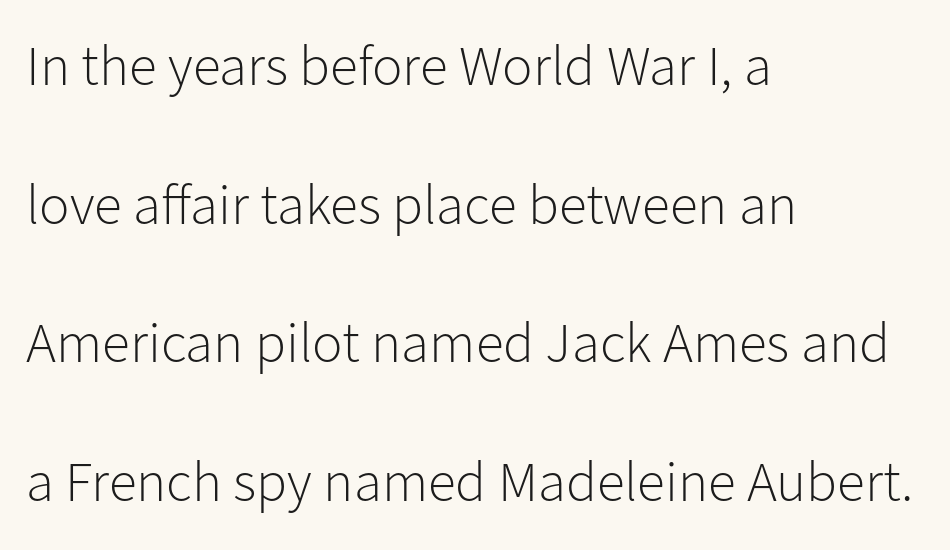
This sample uses a sans-serif face. Vertically, the passage feels expansive, rows floating well apart. No italicization has been applied; the sample stays upright. The letters advance in unequal steps, a hallmark of proportional type. A bare baseline throughout the passage.
